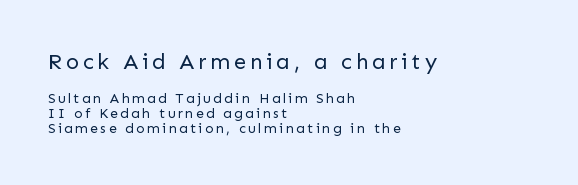
Q: Is the text bold? A: No.
Q: Is the text italic (slanted)? A: No, it is upright.
Q: Is the text underlined? A: No.
Q: How is the paragraph aligned? A: Left-aligned.
Q: Is the spacing between lines tight, normal or loose? A: Tight.
Q: Which block of text is set in a larger size, the first (top) or the second (bottom)? A: The first (top) one.
